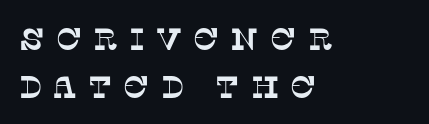
The horizontal fit of the characters is loose and conspicuously gappy. Descender tails drop into unmarked territory. The rendering shows small feet on the letterforms — a serif design. Looks like regular typesetting: each glyph gets only the width it needs.
